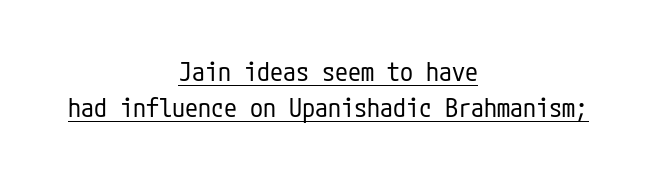
{"italic": "no", "bold": "no", "underline": "yes", "align": "center", "line_spacing": "normal", "line_spacing_ratio": 1.4, "letter_spacing": "normal", "letter_spacing_em": 0.0, "glyph_px": 26}
